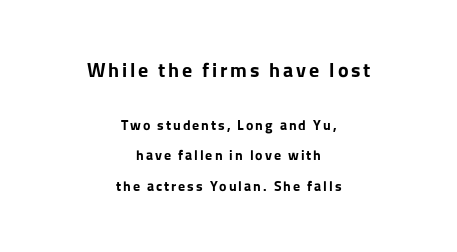
The image shows 20 px bold type, upright; set centered, loose line spacing (2.19x), not underlined; the first (top) block is 1.43x larger.
